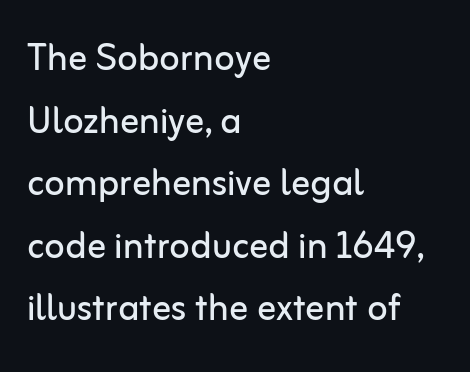
{"serif": "no", "italic": "no", "bold": "no", "weight": "regular", "width": "normal", "stroke_contrast": "low", "x_height": "medium", "monospaced": "no", "underline": "no", "align": "left", "line_spacing": "normal", "line_spacing_ratio": 1.33, "letter_spacing": "normal", "letter_spacing_em": 0.0, "glyph_px": 47}
